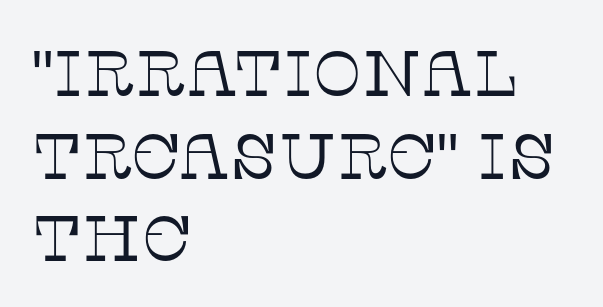
{"serif": "yes", "italic": "no", "bold": "no", "weight": "thin", "width": "normal", "stroke_contrast": "low", "x_height": "large", "monospaced": "no", "underline": "no", "align": "left", "line_spacing": "normal", "line_spacing_ratio": 1.29, "letter_spacing": "normal", "letter_spacing_em": 0.0, "glyph_px": 64}
